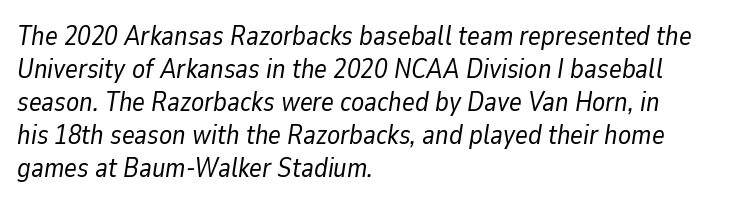
The image shows 27 px text type, italic (leaning right); set left-aligned, line spacing 1.22x, normal letter spacing, not underlined.
